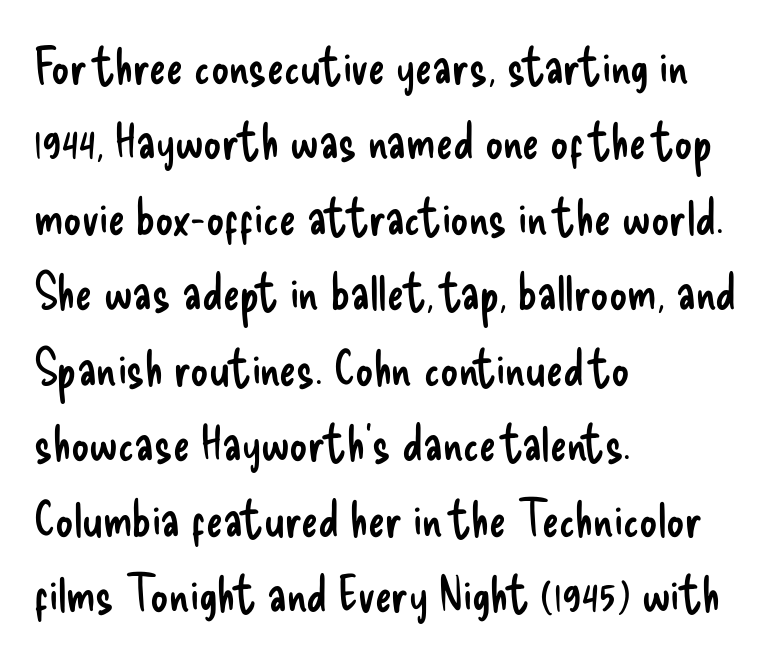
The image shows 50 px regular-weight, condensed sans-serif type, upright; set left-aligned, normal line spacing (1.51x), normal letter spacing, not underlined; low stroke contrast and a small x-height.
